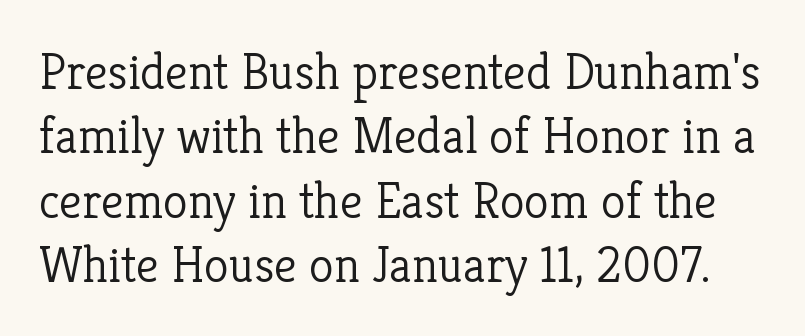
{"serif": "yes", "italic": "no", "bold": "no", "weight": "light", "width": "normal", "stroke_contrast": "low", "x_height": "medium", "monospaced": "no", "underline": "no", "line_spacing": "normal", "line_spacing_ratio": 1.26, "letter_spacing": "normal", "letter_spacing_em": 0.0, "glyph_px": 51}
